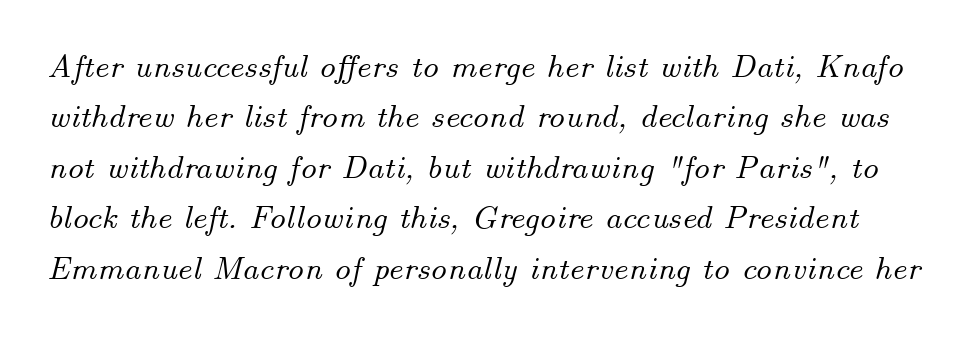
Q: Is the text italic (slanted)? A: Yes, it leans right by about 14 degrees.
Q: Is the text underlined? A: No.
Q: Is the spacing between letters normal or unusually wide? A: Normal.
Q: Is the spacing between lines tight, normal or loose? A: Normal.
Q: Width (condensed, normal, or wide)? A: Normal.
Q: Stroke contrast? A: Medium.
Q: x-height? A: Small.
Q: Monospaced? A: No.
